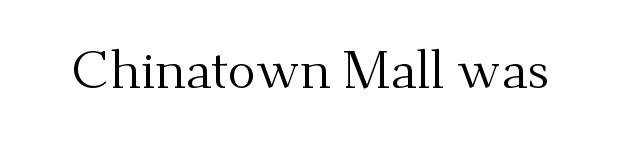
Q: Is the text bold? A: No.
Q: Is the text italic (slanted)? A: No, it is upright.
Q: Is the typeface a serif or a sans-serif typeface? A: Serif.
Q: Is the text underlined? A: No.
Q: Is the spacing between letters normal or unusually wide? A: Normal.
Q: Width (condensed, normal, or wide)? A: Normal.
Q: Stroke contrast? A: Medium.
Q: x-height? A: Small.
Q: Monospaced? A: No.
